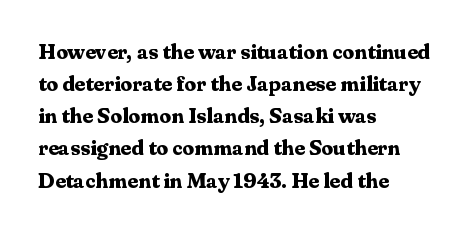
Tracking value appears to be zero — textbook default spacing. Is the type bold? Yes — the strokes are clearly thick and heavy. The block of text has a typical density, with ordinary space between rows. The rag falls on the right side of this text block. Words float on clear page, feet unadorned.
